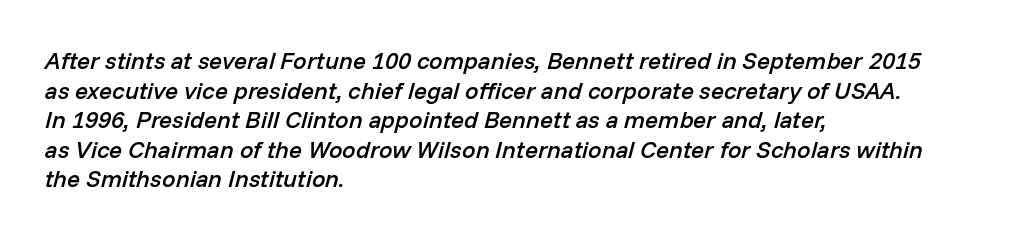
{"italic": "yes", "lean": "right", "slant_degrees": 14, "bold": "semi", "underline": "no", "align": "left", "line_spacing_ratio": 1.23, "letter_spacing": "normal", "letter_spacing_em": 0.0, "glyph_px": 24}
